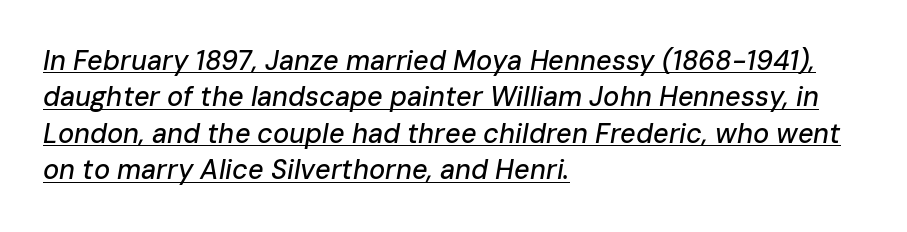
The image shows 27 px text type, italic (leaning right); set left-aligned, normal line spacing (1.35x), normal letter spacing, underlined.
